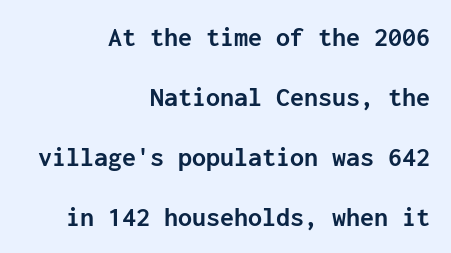
The image shows 28 px semibold sans-serif type, upright, monospaced; set right-aligned, loose line spacing (2.14x), normal letter spacing, not underlined; low stroke contrast and a medium x-height.
